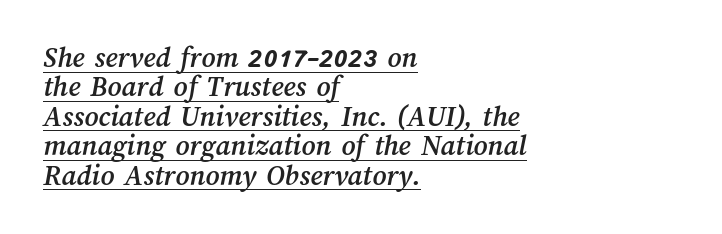
Q: Is the text underlined? A: Yes.
Q: How is the paragraph aligned? A: Left-aligned.
Q: Is the spacing between letters normal or unusually wide? A: Normal.
Q: Is the spacing between lines tight, normal or loose? A: Tight.
Q: Width (condensed, normal, or wide)? A: Normal.
Q: Stroke contrast? A: Medium.
Q: x-height? A: Medium.
Q: Monospaced? A: No.
